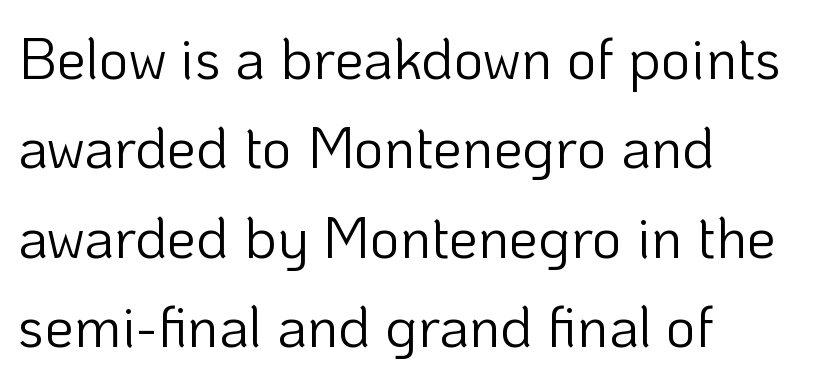
Q: Is the text bold? A: No.
Q: Is the text italic (slanted)? A: No, it is upright.
Q: Is the typeface a serif or a sans-serif typeface? A: Sans-serif.
Q: Is the text underlined? A: No.
Q: How is the paragraph aligned? A: Left-aligned.
Q: Is the spacing between letters normal or unusually wide? A: Normal.
Q: Is the spacing between lines tight, normal or loose? A: Normal.
Q: Width (condensed, normal, or wide)? A: Normal.
Q: Stroke contrast? A: Low.
Q: x-height? A: Medium.
Q: Monospaced? A: No.
